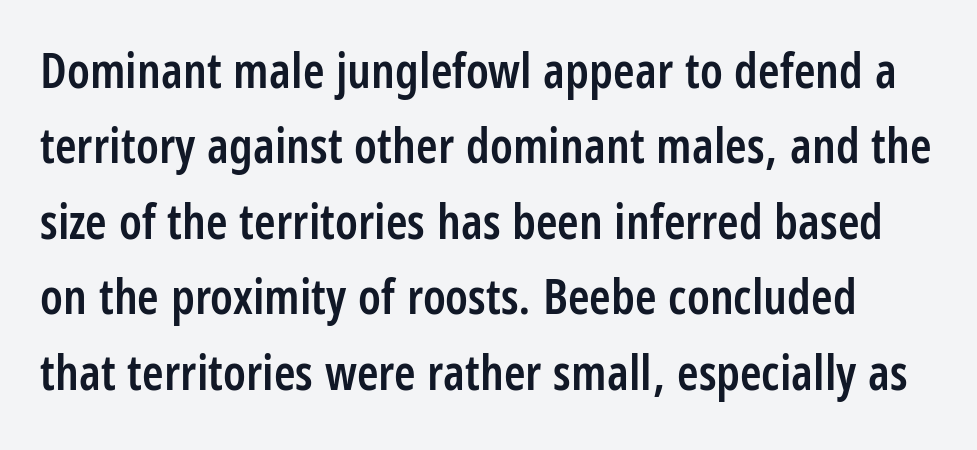
{"serif": "no", "italic": "no", "bold": "semi", "weight": "semibold", "width": "condensed", "stroke_contrast": "low", "x_height": "large", "monospaced": "no", "underline": "no", "line_spacing": "normal", "line_spacing_ratio": 1.54, "letter_spacing": "normal", "letter_spacing_em": 0.0, "glyph_px": 49}
